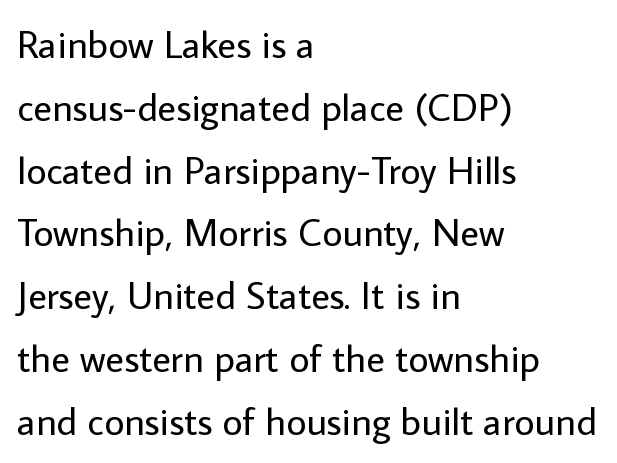
The image shows 39 px regular-weight sans-serif type, upright; set left-aligned, normal line spacing (1.61x), normal letter spacing, not underlined; low stroke contrast and a medium x-height.
